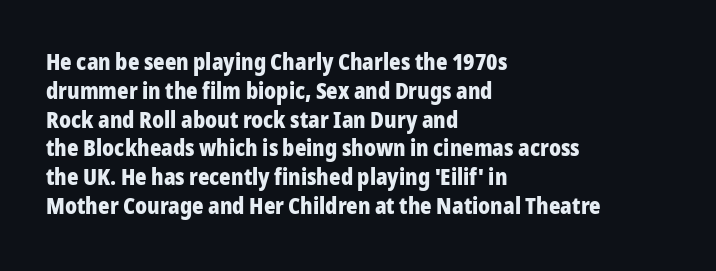
Q: Is the text bold? A: Yes.
Q: Is the text italic (slanted)? A: No, it is upright.
Q: Is the text underlined? A: No.
Q: How is the paragraph aligned? A: Left-aligned.
Q: Is the spacing between letters normal or unusually wide? A: Normal.
Q: Is the spacing between lines tight, normal or loose? A: Normal.
